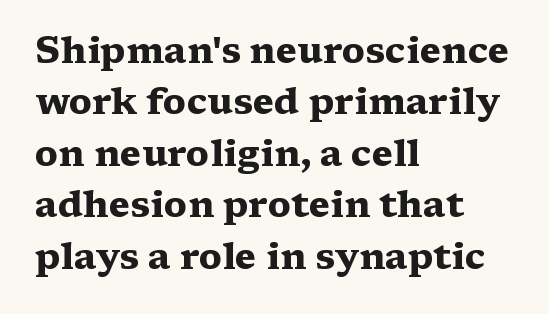
The image shows 37 px heavy, wide serif type, upright; set left-aligned, normal line spacing (1.39x), normal letter spacing, not underlined; medium stroke contrast and a medium x-height.
